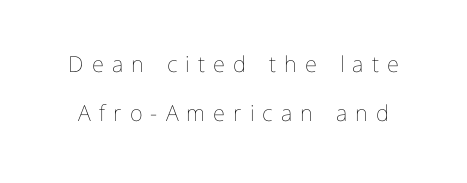
{"italic": "no", "bold": "no", "underline": "no", "line_spacing": "loose", "line_spacing_ratio": 2.24, "letter_spacing": "wide", "letter_spacing_em": 0.37, "glyph_px": 22}
